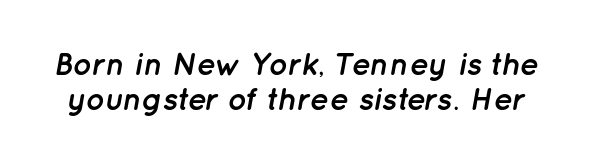
Q: Is the text bold? A: Yes.
Q: Is the text italic (slanted)? A: Yes, it leans right by about 12 degrees.
Q: Is the text underlined? A: No.
Q: Is the spacing between letters normal or unusually wide? A: Normal.
Q: Is the spacing between lines tight, normal or loose? A: Tight.
Q: Width (condensed, normal, or wide)? A: Normal.
Q: Stroke contrast? A: Low.
Q: x-height? A: Medium.
Q: Monospaced? A: No.
